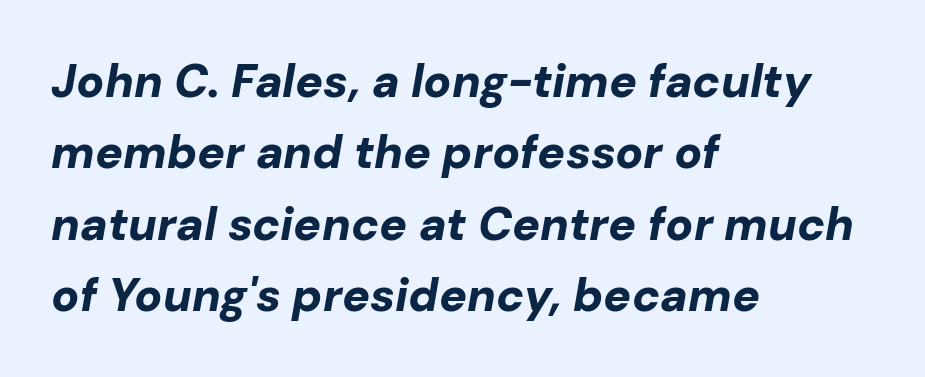
The face used here is proportionally spaced, like ordinary book or web type. Rendered with sloped, italic letterforms. The lines sit at an ordinary, default distance from one another. In CSS terms this would be text-align: left. Each glyph is drawn with heavy, bold strokes.
